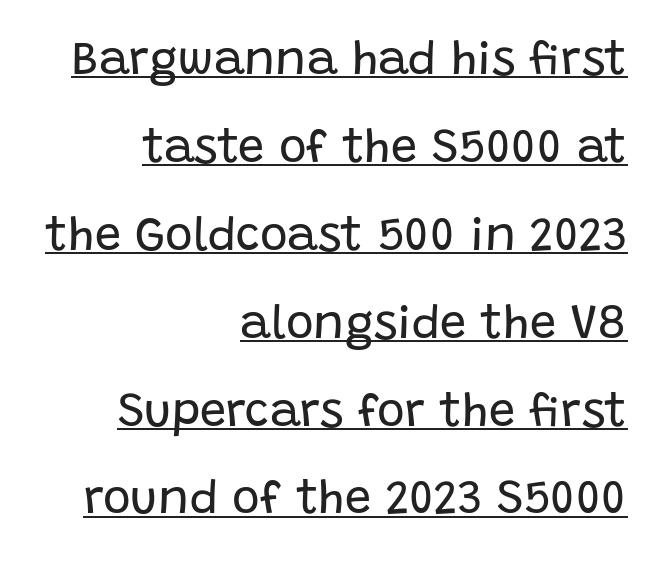
{"serif": "no", "italic": "no", "bold": "no", "weight": "regular", "width": "normal", "stroke_contrast": "low", "x_height": "large", "monospaced": "no", "underline": "yes", "align": "right", "line_spacing_ratio": 1.87, "letter_spacing": "normal", "letter_spacing_em": 0.0, "glyph_px": 47}
